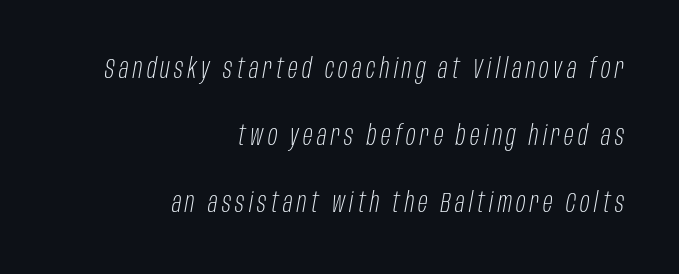
The image shows 28 px light, condensed type, italic (leaning right); set right-aligned, loose line spacing (2.39x), not underlined; low stroke contrast and a large x-height.
